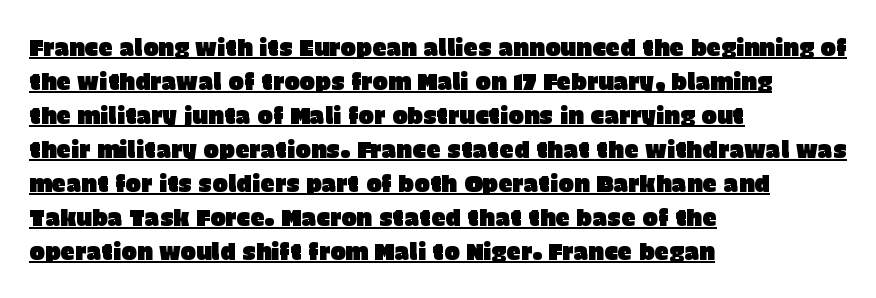
{"italic": "no", "underline": "yes", "align": "left", "line_spacing": "normal", "line_spacing_ratio": 1.48, "letter_spacing": "normal", "letter_spacing_em": 0.0, "glyph_px": 23}
